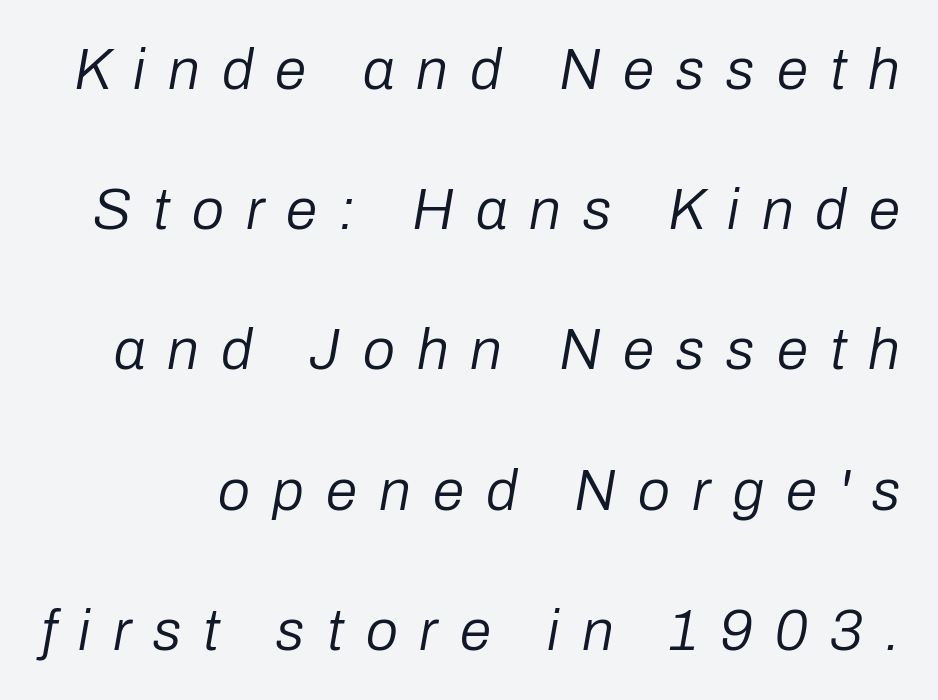
Q: Is the text bold? A: No.
Q: Is the text italic (slanted)? A: Yes, it leans right by about 10 degrees.
Q: Is the text underlined? A: No.
Q: Is the spacing between letters normal or unusually wide? A: Unusually wide.
Q: Is the spacing between lines tight, normal or loose? A: Loose.
Q: Width (condensed, normal, or wide)? A: Normal.
Q: Stroke contrast? A: Low.
Q: x-height? A: Medium.
Q: Monospaced? A: No.
